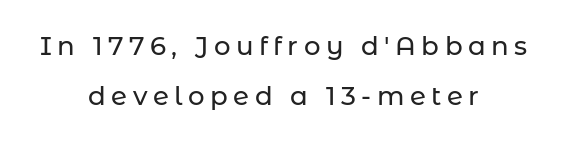
Q: Is the text italic (slanted)? A: No, it is upright.
Q: Is the text underlined? A: No.
Q: How is the paragraph aligned? A: Centered.
Q: Is the spacing between letters normal or unusually wide? A: Unusually wide.
Q: Is the spacing between lines tight, normal or loose? A: Loose.
